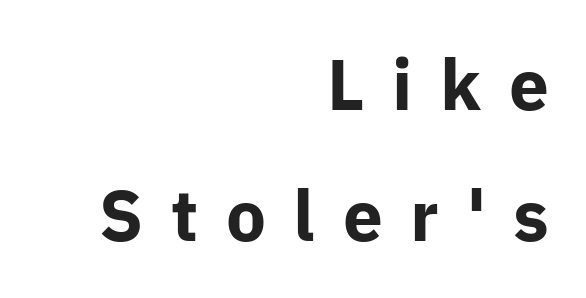
{"serif": "no", "italic": "no", "bold": "yes", "weight": "bold", "width": "normal", "stroke_contrast": "low", "x_height": "medium", "monospaced": "no", "underline": "no", "align": "right", "line_spacing_ratio": 1.84, "letter_spacing": "wide", "letter_spacing_em": 0.39, "glyph_px": 71}
